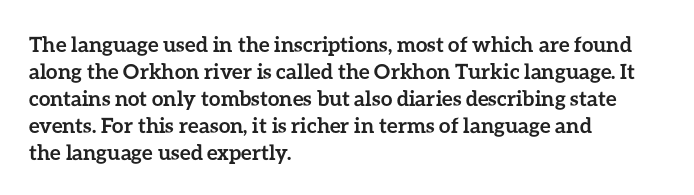
The image shows 21 px bold type, upright; set left-aligned, normal line spacing (1.29x), normal letter spacing, not underlined.
